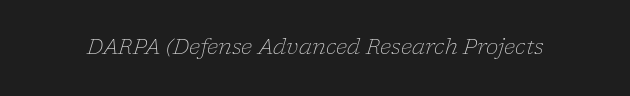
{"italic": "yes", "lean": "right", "slant_degrees": 17, "bold": "no", "underline": "no", "letter_spacing": "normal", "letter_spacing_em": 0.0, "glyph_px": 21}
